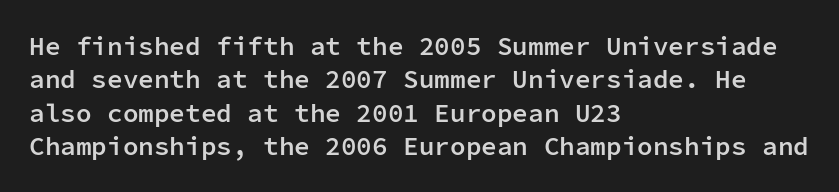
The line texture is even and compact thanks to regular tracking. Tall strokes in this sample are plumb rather than angled. The paragraph shown leans on its left margin. The strip under each line holds only bare page.
